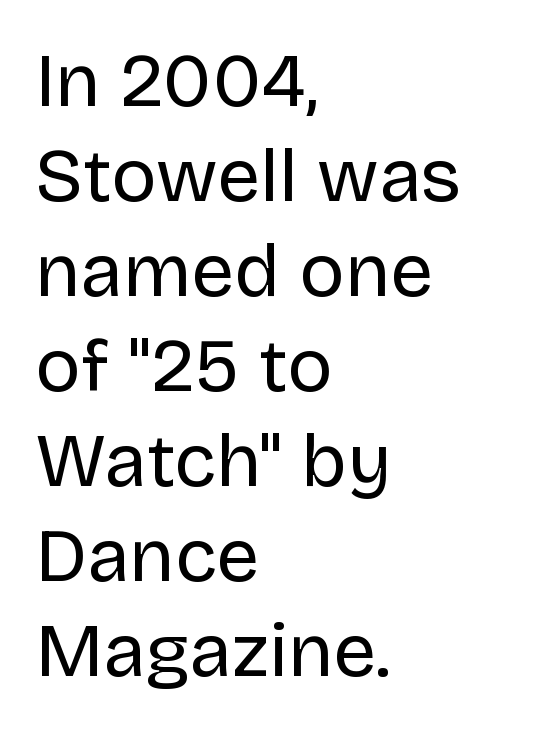
The image shows 76 px regular-weight sans-serif type, upright; set left-aligned, normal line spacing (1.25x), normal letter spacing, not underlined; low stroke contrast and a large x-height.
